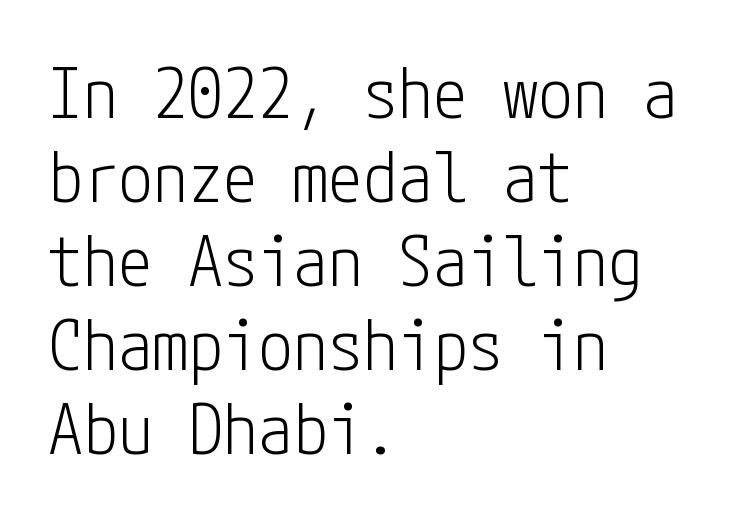
Q: Is the text bold? A: No.
Q: Is the text italic (slanted)? A: No, it is upright.
Q: Is the typeface a serif or a sans-serif typeface? A: Sans-serif.
Q: Is the text underlined? A: No.
Q: How is the paragraph aligned? A: Left-aligned.
Q: Is the spacing between letters normal or unusually wide? A: Normal.
Q: Width (condensed, normal, or wide)? A: Condensed.
Q: Stroke contrast? A: Low.
Q: x-height? A: Medium.
